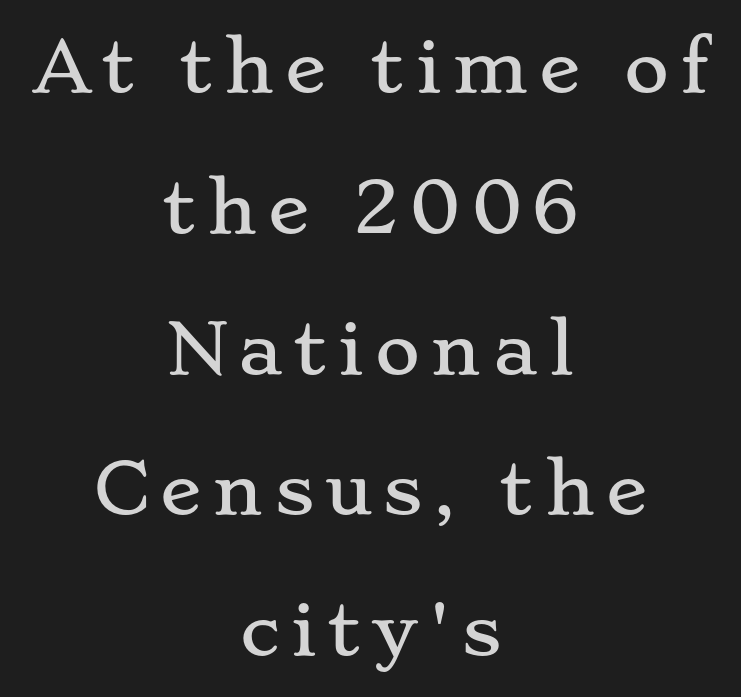
{"serif": "yes", "italic": "no", "width": "wide", "stroke_contrast": "low", "x_height": "small", "monospaced": "no", "underline": "no", "align": "center", "line_spacing": "loose", "line_spacing_ratio": 2.04, "glyph_px": 69}
